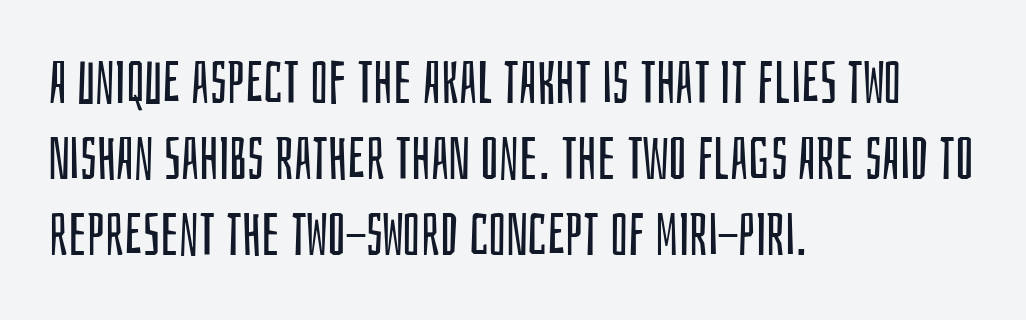
The image shows 59 px regular-weight, condensed sans-serif type, upright; set left-aligned, normal line spacing (1.29x), normal letter spacing, not underlined; low stroke contrast and a large x-height.
